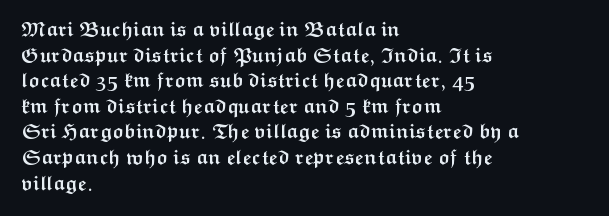
The image shows 20 px bold type, upright; set left-aligned, normal line spacing (1.28x), normal letter spacing, not underlined.
